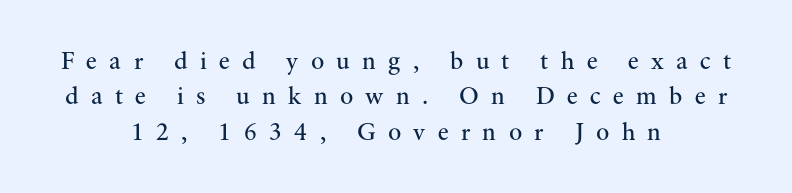
{"italic": "no", "bold": "no", "underline": "no", "align": "center", "line_spacing": "normal", "line_spacing_ratio": 1.42, "letter_spacing": "wide", "letter_spacing_em": 0.49, "glyph_px": 25}
